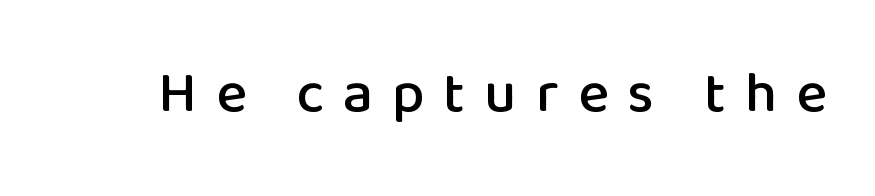
The image shows 58 px sans-serif type, upright; set unusually wide letter spacing (+0.33 em), not underlined; low stroke contrast and a medium x-height.
